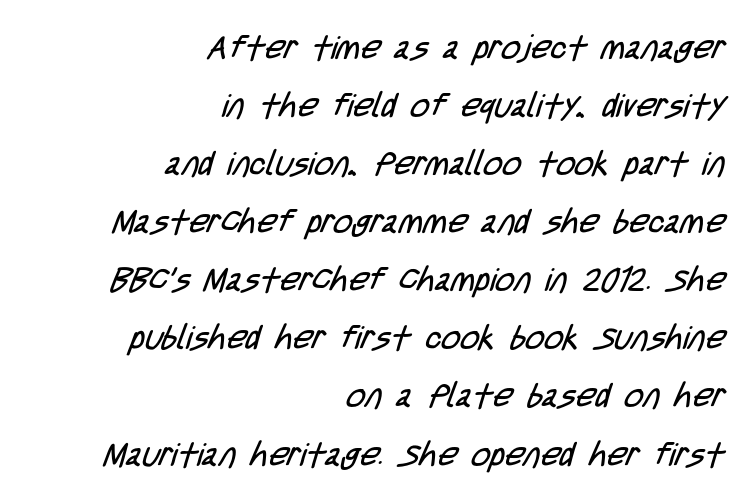
The rendering uses natural spacing where letterforms have individual widths. Anything drawn beneath the words? Only blank space. Nothing unusual about the tracking: characters are spaced as the font intends. Caption: face not bold, strokes unweighted. Every row of glyphs terminates at an identical x-position on the right.
